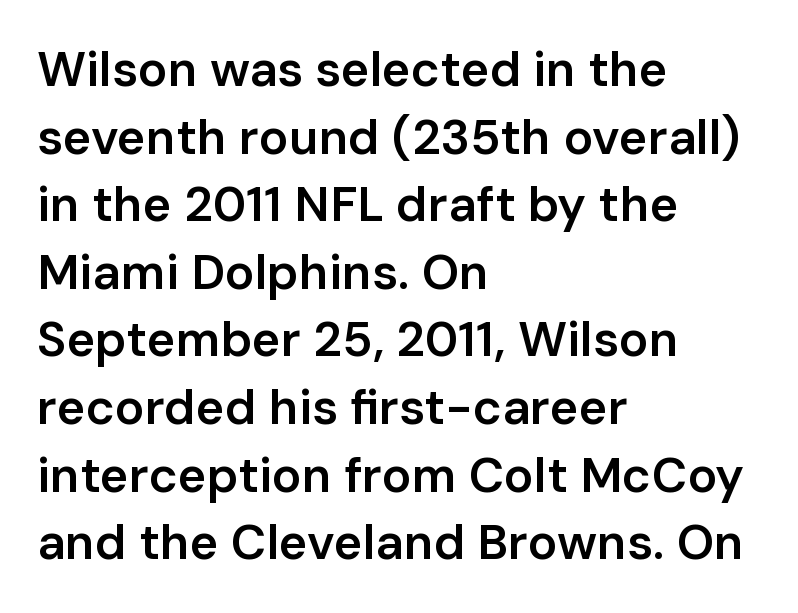
The image shows 49 px semibold sans-serif type, upright; set left-aligned, normal line spacing (1.38x), normal letter spacing, not underlined; low stroke contrast and a medium x-height.
